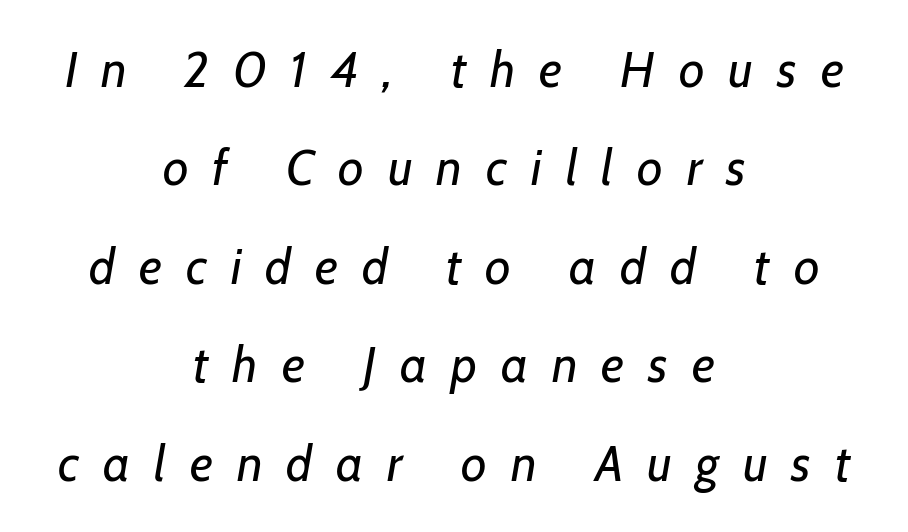
The image shows 50 px regular-weight type, italic (leaning right); set centered, loose line spacing (1.97x), unusually wide letter spacing (+0.48 em), not underlined; low stroke contrast and a medium x-height.
